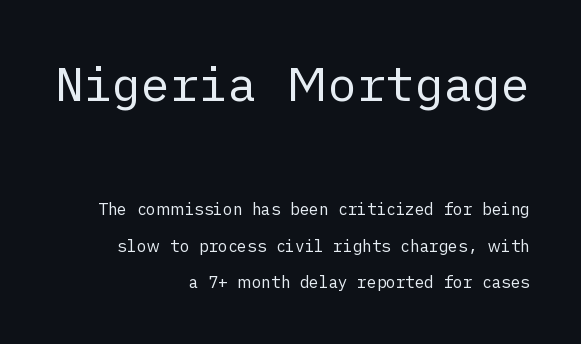
Q: Is the text bold? A: No.
Q: Is the text italic (slanted)? A: No, it is upright.
Q: Is the typeface a serif or a sans-serif typeface? A: Sans-serif.
Q: Is the text underlined? A: No.
Q: How is the paragraph aligned? A: Right-aligned.
Q: Is the spacing between letters normal or unusually wide? A: Normal.
Q: Is the spacing between lines tight, normal or loose? A: Loose.
Q: Which block of text is set in a larger size, the first (top) or the second (bottom)? A: The first (top) one.
Q: Width (condensed, normal, or wide)? A: Normal.
Q: Stroke contrast? A: Low.
Q: x-height? A: Medium.
